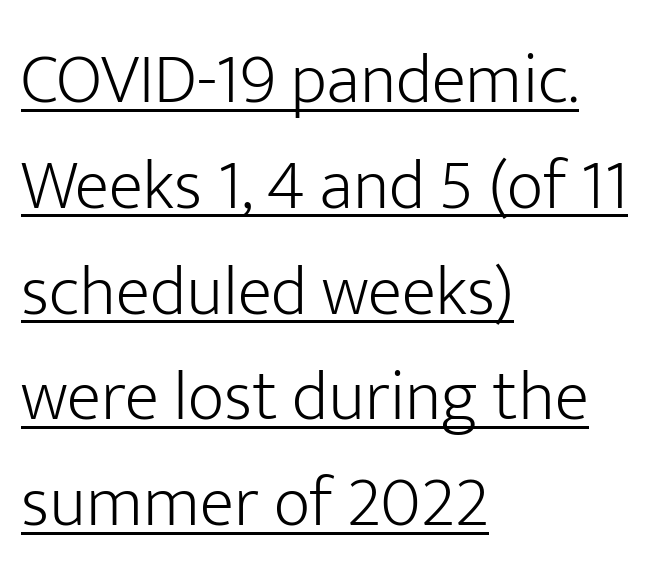
This is underlined copy, the kind a proofreader might mark for attention. It's the straight-up-and-down kind of type. The line-height multiplier appears to be the usual default. I'd call this a sans setting — the letters go barefoot. Do the characters align in a grid? No, the font is proportional.
